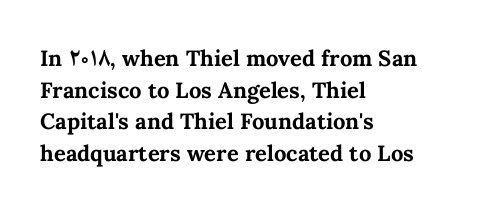
Q: Is the text bold? A: Yes.
Q: Is the text italic (slanted)? A: No, it is upright.
Q: Is the text underlined? A: No.
Q: How is the paragraph aligned? A: Left-aligned.
Q: Is the spacing between letters normal or unusually wide? A: Normal.
Q: Is the spacing between lines tight, normal or loose? A: Normal.
